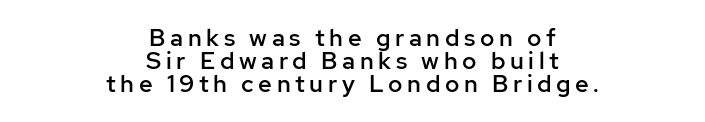
Q: Is the text bold? A: Semi-bold.
Q: Is the text italic (slanted)? A: No, it is upright.
Q: Is the text underlined? A: No.
Q: How is the paragraph aligned? A: Centered.
Q: Is the spacing between lines tight, normal or loose? A: Tight.
